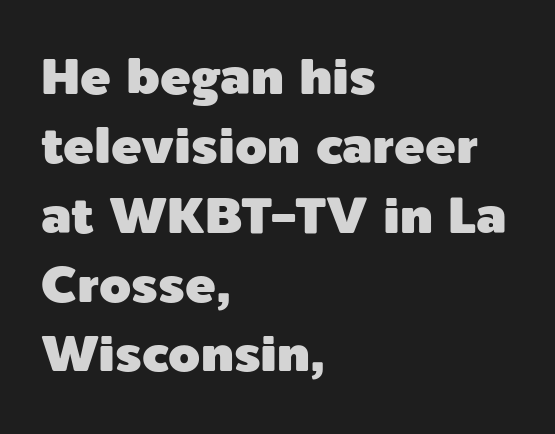
Q: Is the text italic (slanted)? A: No, it is upright.
Q: Is the typeface a serif or a sans-serif typeface? A: Sans-serif.
Q: Is the text underlined? A: No.
Q: How is the paragraph aligned? A: Left-aligned.
Q: Is the spacing between letters normal or unusually wide? A: Normal.
Q: Is the spacing between lines tight, normal or loose? A: Normal.
Q: Width (condensed, normal, or wide)? A: Normal.
Q: x-height? A: Medium.
Q: Monospaced? A: No.
